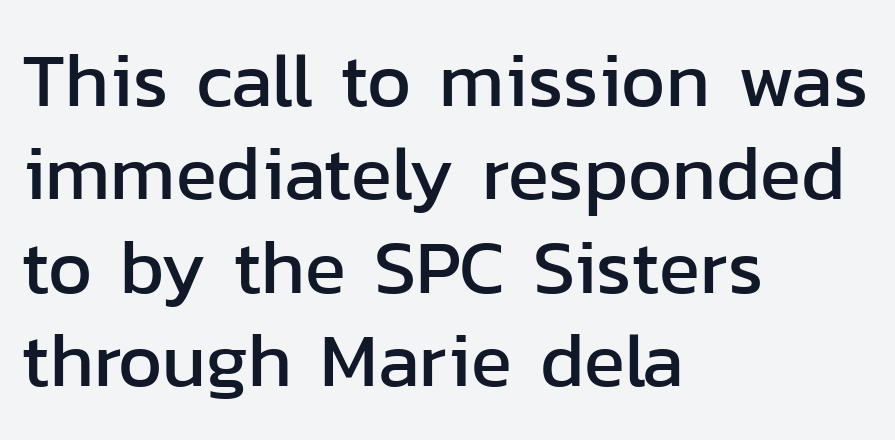
The image shows 76 px sans-serif type, upright; set left-aligned, line spacing 1.23x, normal letter spacing, not underlined; low stroke contrast and a medium x-height.
